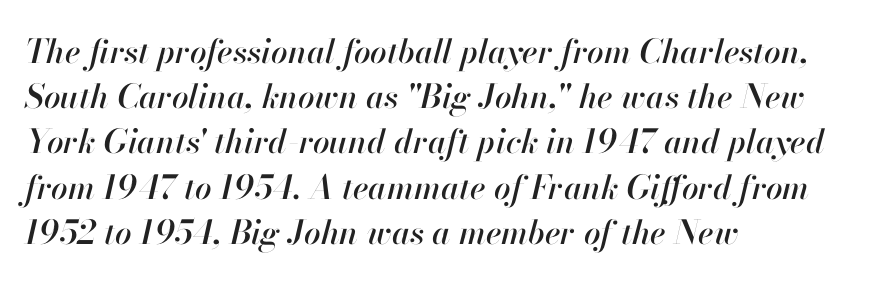
Q: Is the text italic (slanted)? A: Yes, it leans right by about 13 degrees.
Q: Is the text underlined? A: No.
Q: How is the paragraph aligned? A: Left-aligned.
Q: Is the spacing between letters normal or unusually wide? A: Normal.
Q: Is the spacing between lines tight, normal or loose? A: Normal.
Q: Width (condensed, normal, or wide)? A: Normal.
Q: Stroke contrast? A: High.
Q: x-height? A: Small.
Q: Monospaced? A: No.
